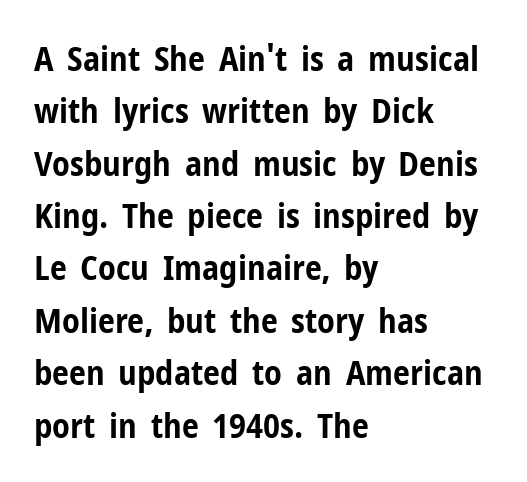
Its strokes are broad and dark, the hallmark of bold type. Leftover space on each line is placed entirely after the last word. Note the varied advance widths — an 'i' is clearly narrower than an 'm'. The gaps between neighbouring characters are ordinary and unremarkable.
